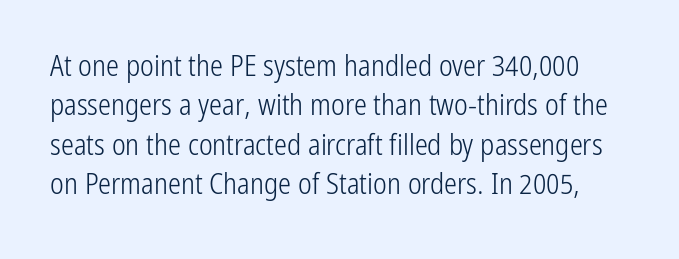
Q: Is the text bold? A: No.
Q: Is the text italic (slanted)? A: No, it is upright.
Q: Is the typeface a serif or a sans-serif typeface? A: Sans-serif.
Q: Is the text underlined? A: No.
Q: Is the spacing between letters normal or unusually wide? A: Normal.
Q: Is the spacing between lines tight, normal or loose? A: Normal.
Q: Width (condensed, normal, or wide)? A: Condensed.
Q: Stroke contrast? A: Low.
Q: x-height? A: Medium.
Q: Monospaced? A: No.
